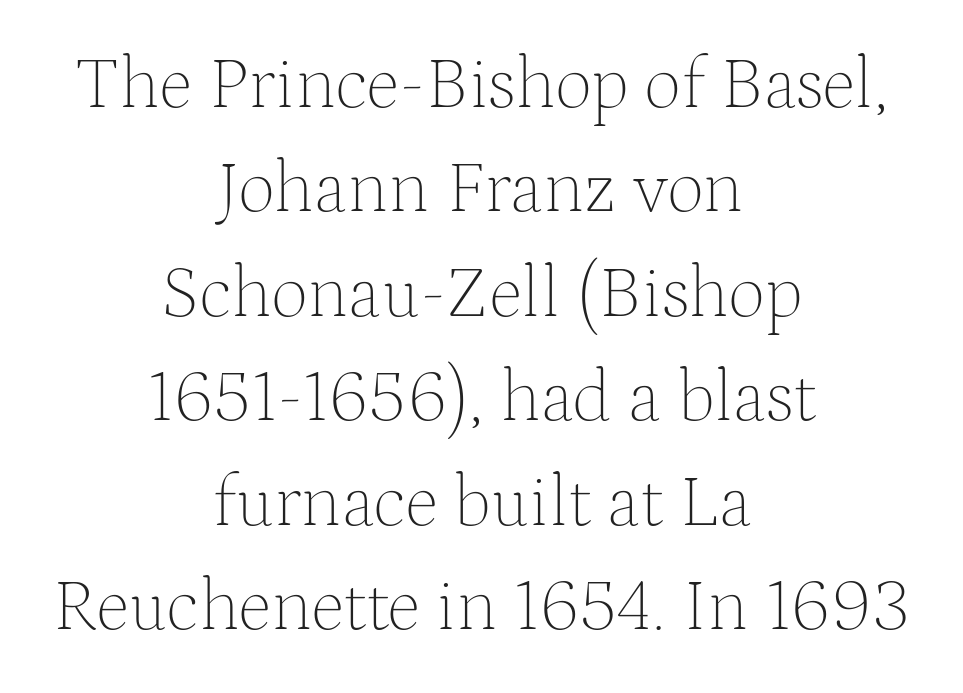
The image shows 73 px thin serif type, upright; set centered, normal line spacing (1.43x), normal letter spacing, not underlined; medium stroke contrast and a medium x-height.
